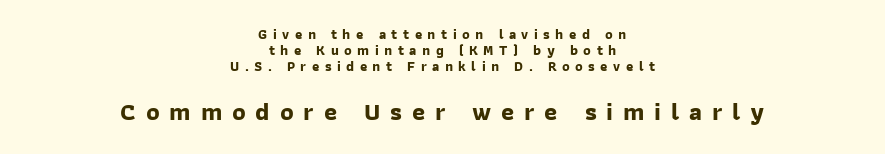
The emphasis by scale lands on block number two, below. Someone cranked the tracking dial way up on this one. Is the block centered? Yes — each line is placed symmetrically about the middle. Strong, thick strokes mark this as bold type.
